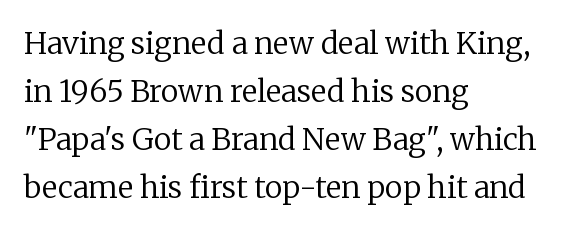
Leading matches the norm, producing a regular column. Stroke thickness stays within the range of a standard reading face or lighter. This sample uses a serif face. Letter spacing: default. Every row of glyphs begins at an identical x-position on the left.
